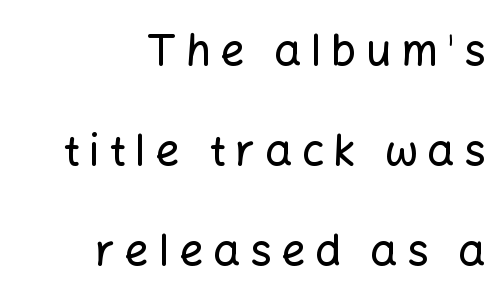
{"serif": "no", "italic": "no", "width": "normal", "stroke_contrast": "low", "x_height": "medium", "monospaced": "no", "underline": "no", "align": "right", "line_spacing": "loose", "line_spacing_ratio": 2.33, "letter_spacing": "wide", "letter_spacing_em": 0.22, "glyph_px": 43}
